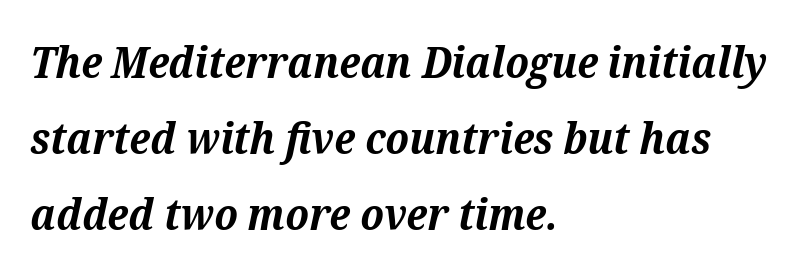
{"serif": "yes", "italic": "yes", "lean": "right", "slant_degrees": 12, "bold": "yes", "weight": "bold", "width": "normal", "stroke_contrast": "medium", "x_height": "medium", "monospaced": "no", "underline": "no", "align": "left", "line_spacing_ratio": 1.73, "letter_spacing": "normal", "letter_spacing_em": 0.0, "glyph_px": 44}
